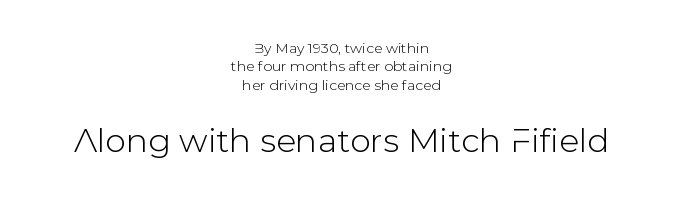
The face used here is rendered with its standard letterfit. Underline: absent. This rendering uses center alignment, leaving both contours irregular but symmetric. Reading down the column, the eye jumps a familiar distance to each next line. Which of the two is more prominent by size? The second, at the bottom.
